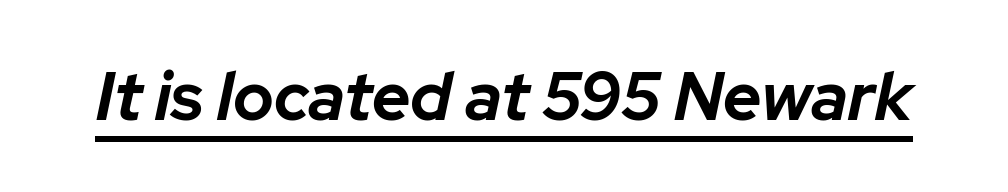
Its strokes are broad and dark, the hallmark of bold type. Compared with ordinary roman type, these characters are visibly tilted. A typographer would call this underscored text. The rendering keeps characters at their native spacing. Think of a printed novel: that variable character pitch is what you see here.
